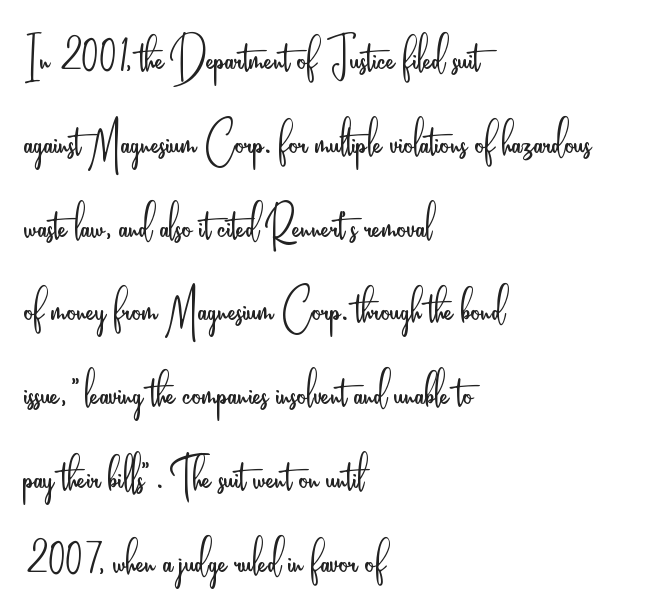
Q: Is the text bold? A: No.
Q: Is the typeface a serif or a sans-serif typeface? A: Sans-serif.
Q: Is the text underlined? A: No.
Q: How is the paragraph aligned? A: Left-aligned.
Q: Is the spacing between letters normal or unusually wide? A: Normal.
Q: Is the spacing between lines tight, normal or loose? A: Normal.
Q: Width (condensed, normal, or wide)? A: Condensed.
Q: Stroke contrast? A: Low.
Q: x-height? A: Small.
Q: Monospaced? A: No.
